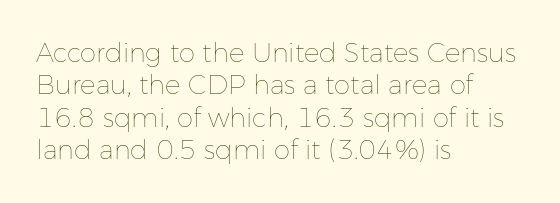
Line spacing here is normal. Nobody touched the tracking dial on this one. Quick note: underline off. Designer's note — italics off, roman on. The lines are quadded left.
